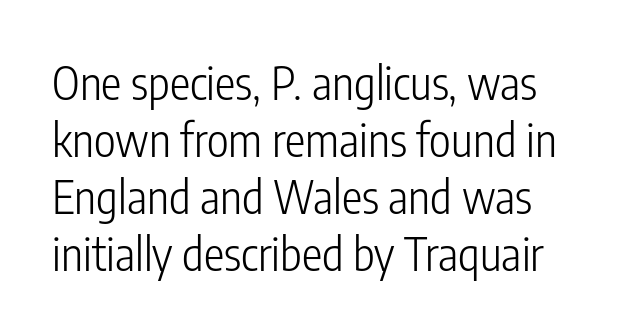
Q: Is the text bold? A: No.
Q: Is the text italic (slanted)? A: No, it is upright.
Q: Is the typeface a serif or a sans-serif typeface? A: Sans-serif.
Q: Is the text underlined? A: No.
Q: Is the spacing between letters normal or unusually wide? A: Normal.
Q: Width (condensed, normal, or wide)? A: Condensed.
Q: Stroke contrast? A: Low.
Q: x-height? A: Medium.
Q: Monospaced? A: No.
